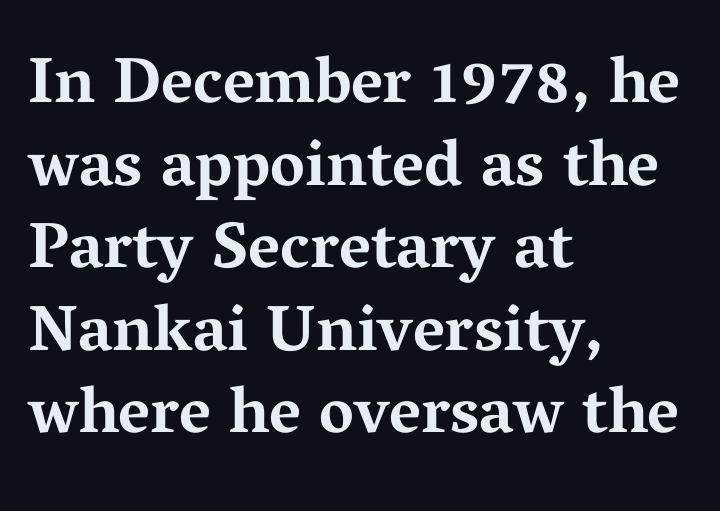
Q: Is the text bold? A: Yes.
Q: Is the text italic (slanted)? A: No, it is upright.
Q: Is the typeface a serif or a sans-serif typeface? A: Serif.
Q: Is the text underlined? A: No.
Q: How is the paragraph aligned? A: Left-aligned.
Q: Is the spacing between letters normal or unusually wide? A: Normal.
Q: Is the spacing between lines tight, normal or loose? A: Normal.
Q: Width (condensed, normal, or wide)? A: Wide.
Q: Stroke contrast? A: Medium.
Q: x-height? A: Medium.
Q: Monospaced? A: No.
